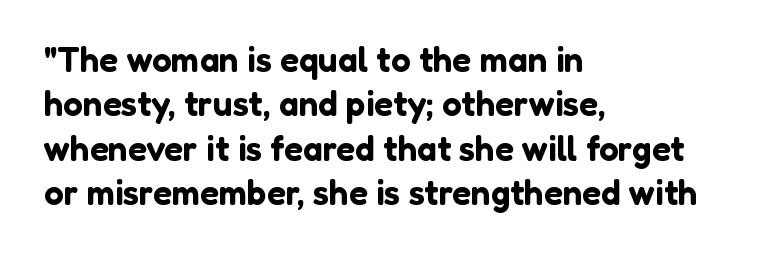
Q: Is the text italic (slanted)? A: No, it is upright.
Q: Is the typeface a serif or a sans-serif typeface? A: Sans-serif.
Q: Is the text underlined? A: No.
Q: How is the paragraph aligned? A: Left-aligned.
Q: Is the spacing between letters normal or unusually wide? A: Normal.
Q: Is the spacing between lines tight, normal or loose? A: Normal.
Q: Width (condensed, normal, or wide)? A: Normal.
Q: Stroke contrast? A: Low.
Q: x-height? A: Medium.
Q: Monospaced? A: No.
